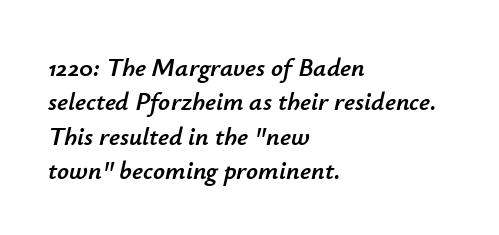
The font's italic variant was chosen for this text. Vertical spacing — default. Inter-character spacing is left at the font's built-in metrics. No word sits above an underline. The text block is weighted toward the left margin, trailing off unevenly rightward.
